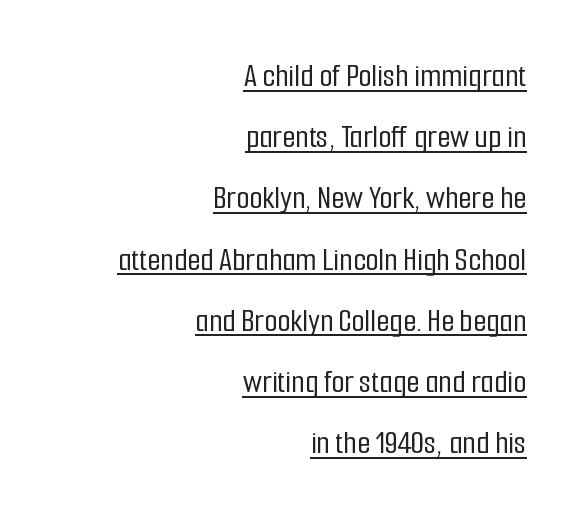
Q: Is the text italic (slanted)? A: No, it is upright.
Q: Is the typeface a serif or a sans-serif typeface? A: Sans-serif.
Q: Is the text underlined? A: Yes.
Q: How is the paragraph aligned? A: Right-aligned.
Q: Is the spacing between letters normal or unusually wide? A: Normal.
Q: Width (condensed, normal, or wide)? A: Condensed.
Q: Stroke contrast? A: Low.
Q: x-height? A: Medium.
Q: Monospaced? A: No.
